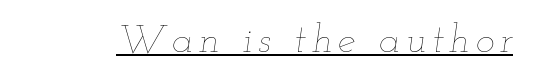
{"italic": "yes", "lean": "right", "slant_degrees": 12, "bold": "no", "weight": "thin", "width": "wide", "stroke_contrast": "low", "x_height": "small", "monospaced": "no", "underline": "yes", "glyph_px": 40}
